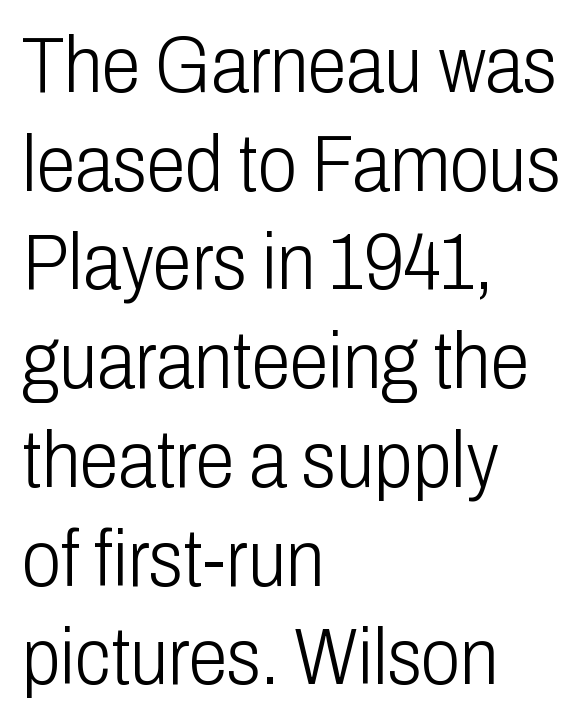
The image shows 79 px light, condensed sans-serif type, upright; set left-aligned, normal line spacing (1.25x), normal letter spacing, not underlined; low stroke contrast and a medium x-height.
